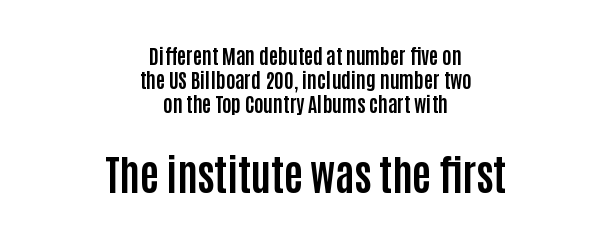
{"serif": "no", "italic": "no", "bold": "yes", "weight": "bold", "width": "condensed", "stroke_contrast": "low", "x_height": "large", "monospaced": "no", "underline": "no", "align": "center", "line_spacing_ratio": 1.19, "letter_spacing": "normal", "letter_spacing_em": 0.0, "larger_block": "second", "size_ratio": 2.05, "glyph_px": 41}
